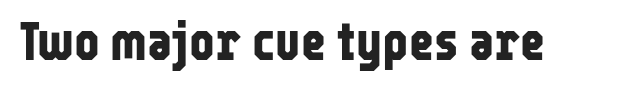
{"serif": "no", "italic": "no", "bold": "yes", "weight": "bold", "width": "condensed", "stroke_contrast": "low", "x_height": "medium", "monospaced": "no", "underline": "no", "letter_spacing": "normal", "letter_spacing_em": 0.0, "glyph_px": 54}
